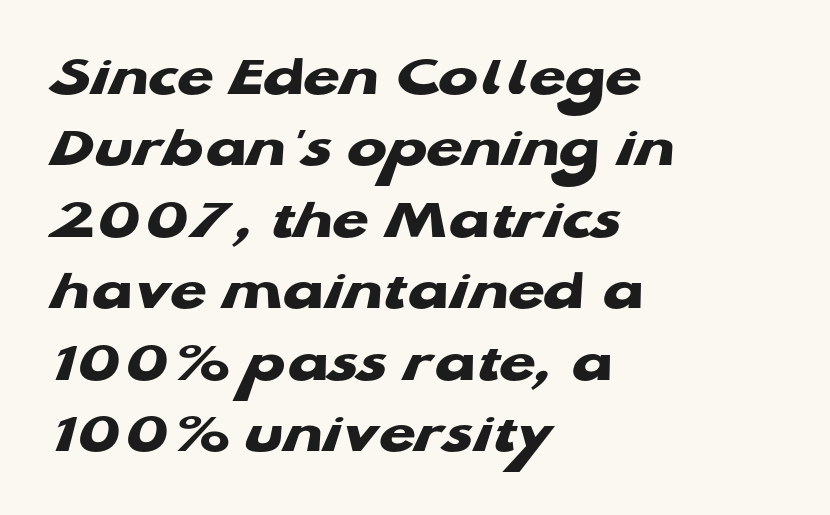
Q: Is the text bold? A: Yes.
Q: Is the typeface a serif or a sans-serif typeface? A: Sans-serif.
Q: Is the text underlined? A: No.
Q: How is the paragraph aligned? A: Left-aligned.
Q: Is the spacing between letters normal or unusually wide? A: Normal.
Q: Width (condensed, normal, or wide)? A: Wide.
Q: Stroke contrast? A: Low.
Q: x-height? A: Medium.
Q: Monospaced? A: No.
